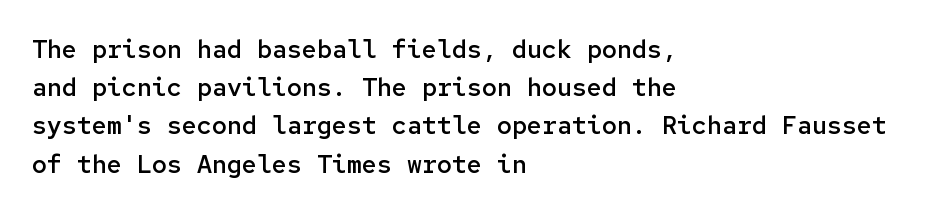
{"italic": "no", "bold": "semi", "underline": "no", "align": "left", "line_spacing": "normal", "line_spacing_ratio": 1.53, "letter_spacing": "normal", "letter_spacing_em": 0.0, "glyph_px": 25}
